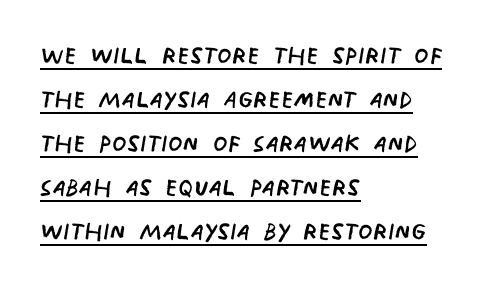
Q: Is the text bold? A: No.
Q: Is the typeface a serif or a sans-serif typeface? A: Sans-serif.
Q: Is the text underlined? A: Yes.
Q: How is the paragraph aligned? A: Left-aligned.
Q: Is the spacing between letters normal or unusually wide? A: Normal.
Q: Is the spacing between lines tight, normal or loose? A: Normal.
Q: Width (condensed, normal, or wide)? A: Condensed.
Q: Stroke contrast? A: Low.
Q: x-height? A: Large.
Q: Monospaced? A: No.
